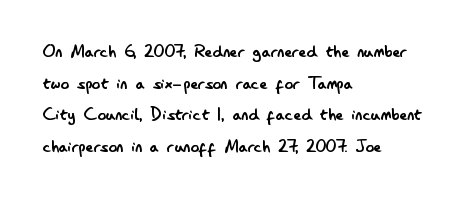
Q: Is the text bold? A: No.
Q: Is the text italic (slanted)? A: No, it is upright.
Q: Is the text underlined? A: No.
Q: How is the paragraph aligned? A: Left-aligned.
Q: Is the spacing between letters normal or unusually wide? A: Normal.
Q: Is the spacing between lines tight, normal or loose? A: Normal.
